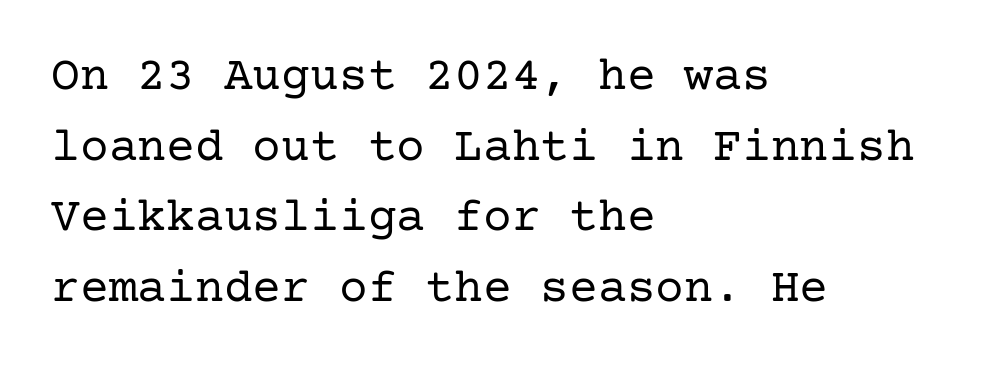
{"serif": "yes", "italic": "no", "bold": "no", "weight": "regular", "width": "normal", "stroke_contrast": "low", "x_height": "medium", "underline": "no", "align": "left", "line_spacing": "normal", "line_spacing_ratio": 1.47, "letter_spacing": "normal", "letter_spacing_em": 0.0, "glyph_px": 48}
